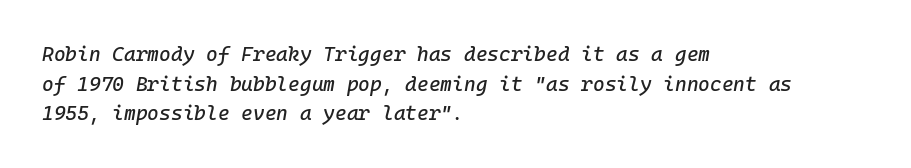
Honestly, there is no underline to notice here at all. Each line starts at the same left margin while the right side varies. Yep, that's italic — everything's leaning. The passage shown has conventional tracking throughout. The vertical gap from one line to the next is medium.
